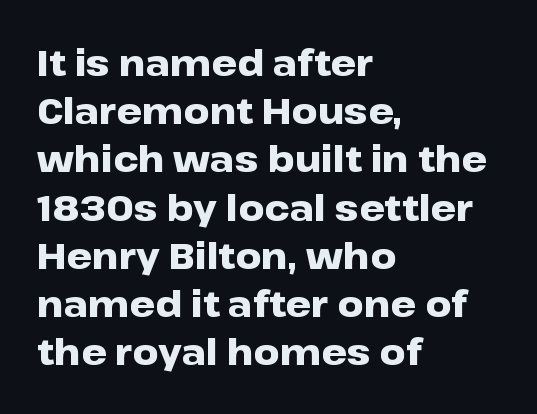
Here the glyphs are tracked normally, forming tight word shapes. Nope, no serifs anywhere on these letters. Do the characters align in a grid? No, the font is proportional. Notice how the passage keeps a crisp vertical edge on the left only. Vertically, the passage feels balanced, rows spaced as you'd expect.
